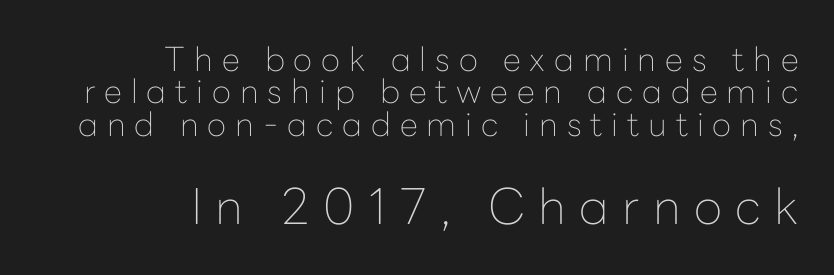
The image shows 49 px thin sans-serif type, upright; set right-aligned, tight line spacing (0.98x), unusually wide letter spacing (+0.27 em), not underlined; the second (bottom) block is 1.48x larger; low stroke contrast and a medium x-height.
